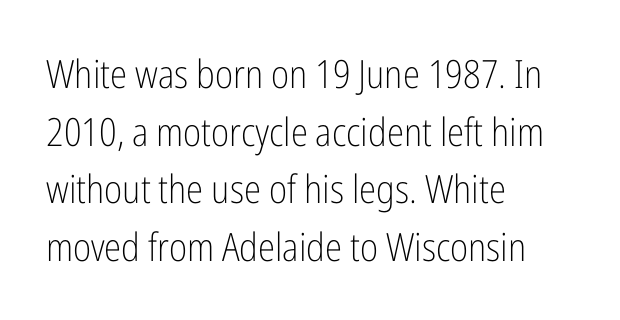
The image shows 39 px light, condensed sans-serif type, upright; set left-aligned, normal line spacing (1.48x), normal letter spacing, not underlined; low stroke contrast and a medium x-height.
